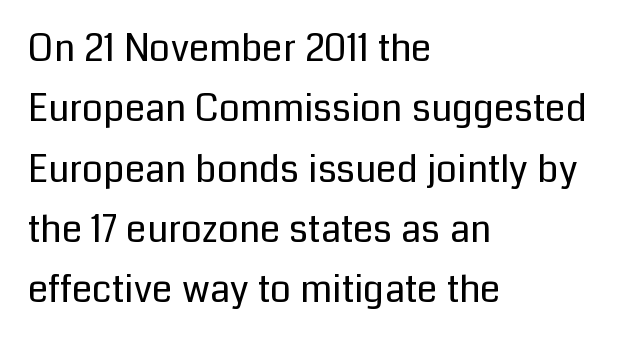
Has an underline been added? It has not. Weight: in the light-to-regular range. The horizontal fit of the characters is conventional and even. Vertically, the passage feels balanced, rows spaced as you'd expect. Do the letters lean? They stand straight.
